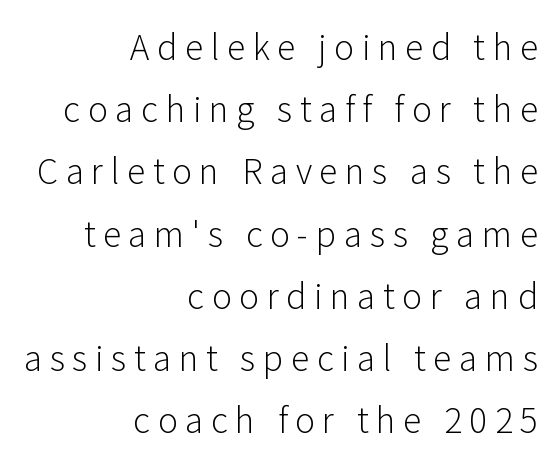
The image shows 34 px light sans-serif type, upright; set right-aligned, line spacing 1.83x, unusually wide letter spacing (+0.22 em), not underlined; low stroke contrast and a medium x-height.
